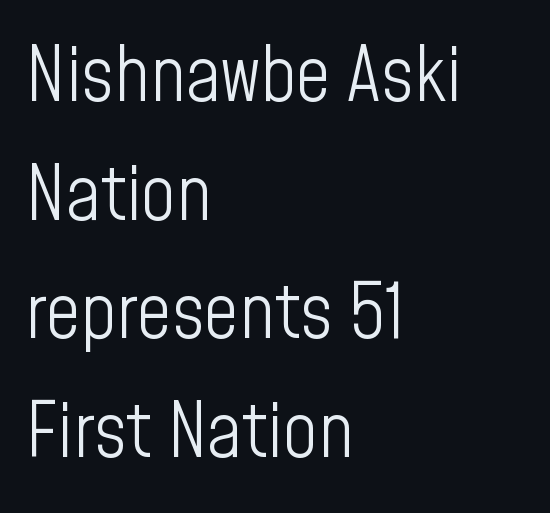
Q: Is the text bold? A: No.
Q: Is the text italic (slanted)? A: No, it is upright.
Q: Is the typeface a serif or a sans-serif typeface? A: Sans-serif.
Q: Is the text underlined? A: No.
Q: How is the paragraph aligned? A: Left-aligned.
Q: Is the spacing between letters normal or unusually wide? A: Normal.
Q: Is the spacing between lines tight, normal or loose? A: Normal.
Q: Width (condensed, normal, or wide)? A: Condensed.
Q: Stroke contrast? A: Low.
Q: x-height? A: Medium.
Q: Monospaced? A: No.
